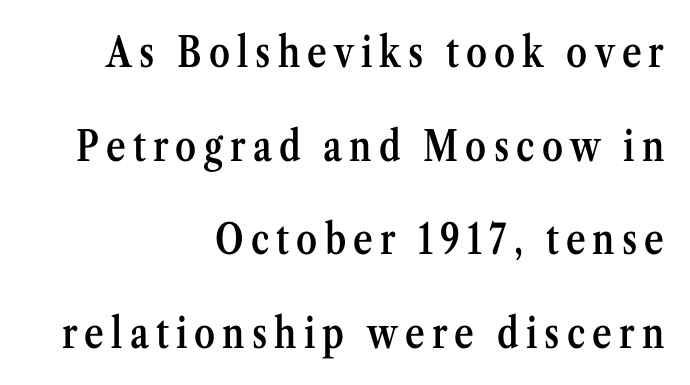
Q: Is the text bold? A: Semi-bold.
Q: Is the text italic (slanted)? A: No, it is upright.
Q: Is the typeface a serif or a sans-serif typeface? A: Serif.
Q: Is the text underlined? A: No.
Q: How is the paragraph aligned? A: Right-aligned.
Q: Is the spacing between lines tight, normal or loose? A: Loose.
Q: Width (condensed, normal, or wide)? A: Condensed.
Q: Stroke contrast? A: Medium.
Q: x-height? A: Medium.
Q: Monospaced? A: No.
